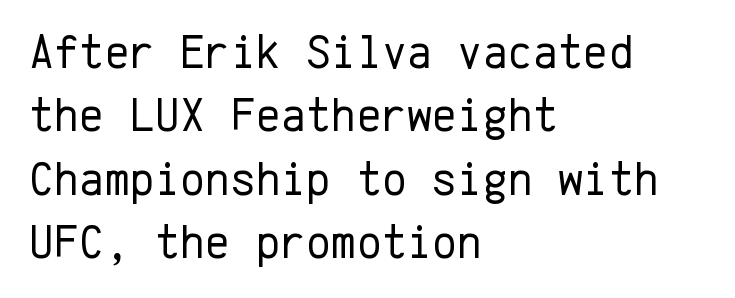
The image shows 48 px regular-weight sans-serif type, upright, monospaced; set left-aligned, normal line spacing (1.32x), normal letter spacing, not underlined; low stroke contrast and a medium x-height.
